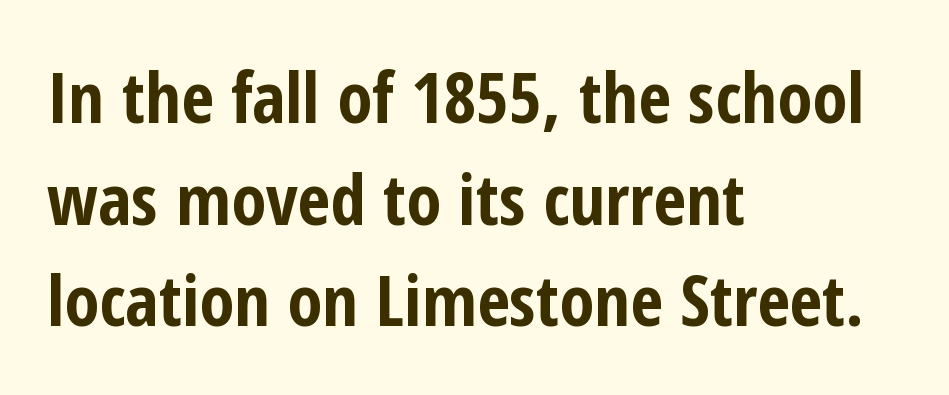
The paragraph has a hard left edge and a soft right edge. Caption: bold face, heavy strokes. In terms of letterspacing, this is plain default setting. The font family rendered here belongs to the sans-serif group. Clear beneath every line of the passage.
